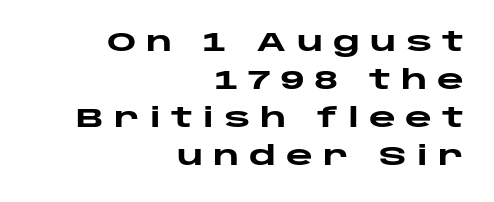
The image shows 26 px bold type, upright; set right-aligned, normal line spacing (1.46x), unusually wide letter spacing (+0.38 em), not underlined.
